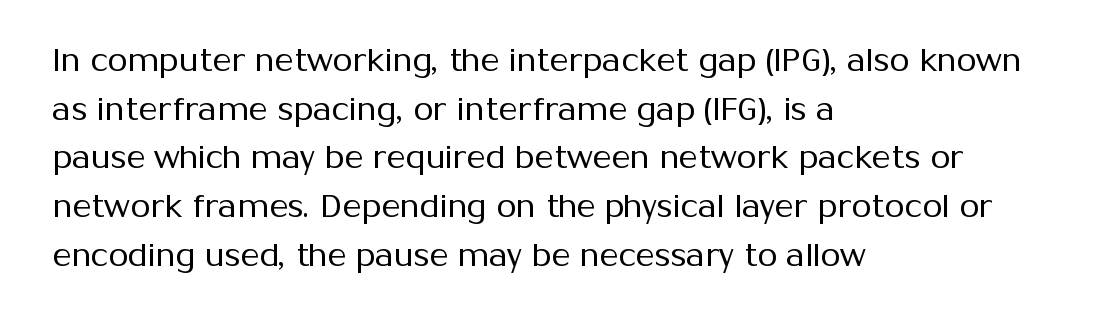
Q: Is the text bold? A: No.
Q: Is the text italic (slanted)? A: No, it is upright.
Q: Is the typeface a serif or a sans-serif typeface? A: Sans-serif.
Q: Is the text underlined? A: No.
Q: How is the paragraph aligned? A: Left-aligned.
Q: Is the spacing between letters normal or unusually wide? A: Normal.
Q: Is the spacing between lines tight, normal or loose? A: Normal.
Q: Width (condensed, normal, or wide)? A: Normal.
Q: Stroke contrast? A: Medium.
Q: x-height? A: Medium.
Q: Monospaced? A: No.
